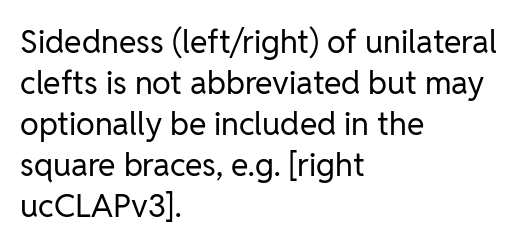
This sample is left-justified, so line endings fall wherever the words run out. Clear beneath every line of the passage. Regular leading. The letterforms sit shoulder to shoulder at normal distance. You could not count columns in this text — the font is proportionally spaced.
